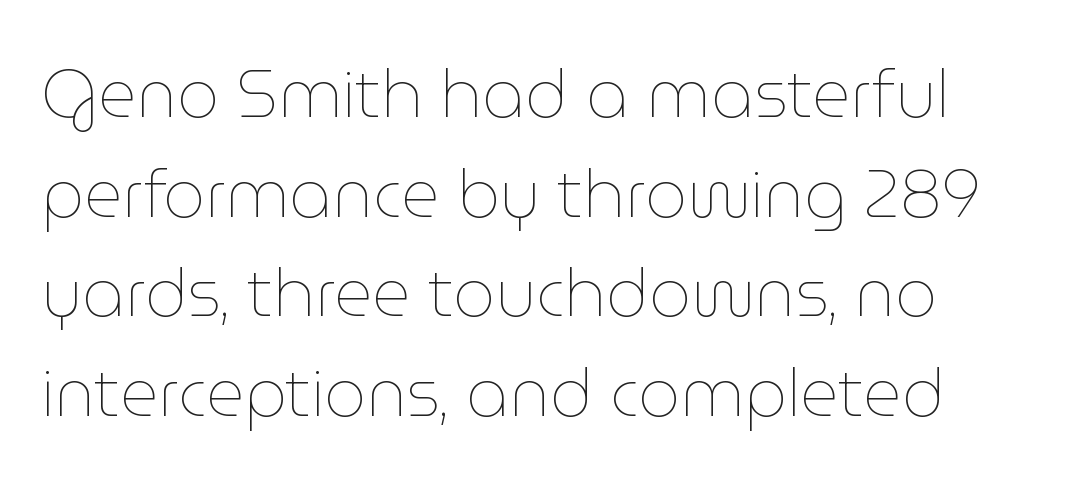
The image shows 66 px thin type, upright; set left-aligned, normal line spacing (1.51x), normal letter spacing, not underlined; low stroke contrast and a medium x-height.
